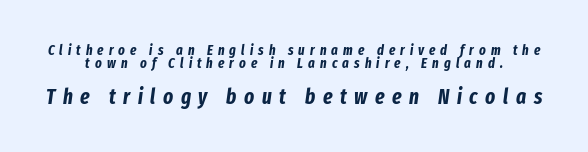
The image shows 21 px bold type, italic (leaning right); set tight line spacing (0.95x), unusually wide letter spacing (+0.36 em), not underlined; the second (bottom) block is 1.5x larger.
